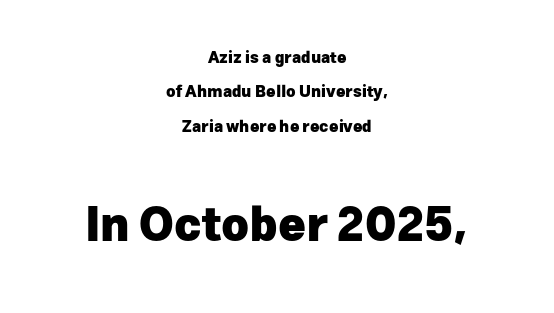
Q: Is the text bold? A: Yes.
Q: Is the text italic (slanted)? A: No, it is upright.
Q: Is the typeface a serif or a sans-serif typeface? A: Sans-serif.
Q: Is the text underlined? A: No.
Q: How is the paragraph aligned? A: Centered.
Q: Is the spacing between letters normal or unusually wide? A: Normal.
Q: Is the spacing between lines tight, normal or loose? A: Loose.
Q: Which block of text is set in a larger size, the first (top) or the second (bottom)? A: The second (bottom) one.
Q: Width (condensed, normal, or wide)? A: Normal.
Q: Stroke contrast? A: Low.
Q: x-height? A: Medium.
Q: Monospaced? A: No.
